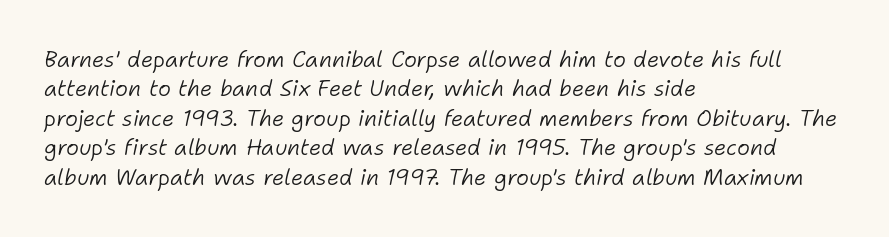
The image shows 22 px text type, italic (leaning right); set left-aligned, normal line spacing (1.34x), normal letter spacing, not underlined.
